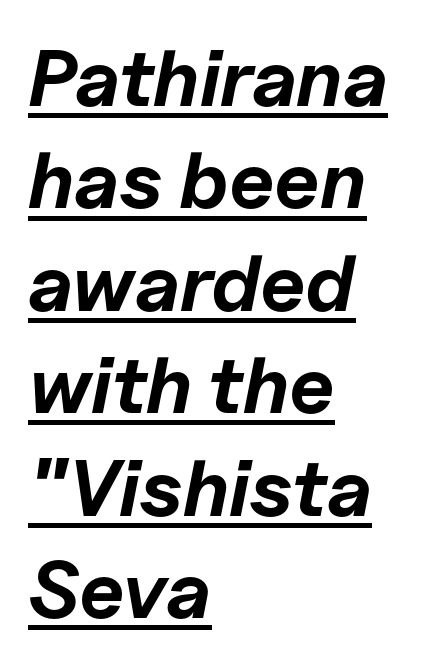
Q: Is the text bold? A: Yes.
Q: Is the text italic (slanted)? A: Yes, it leans right by about 11 degrees.
Q: Is the text underlined? A: Yes.
Q: How is the paragraph aligned? A: Left-aligned.
Q: Is the spacing between letters normal or unusually wide? A: Normal.
Q: Is the spacing between lines tight, normal or loose? A: Normal.
Q: Width (condensed, normal, or wide)? A: Normal.
Q: Stroke contrast? A: Low.
Q: x-height? A: Medium.
Q: Monospaced? A: No.
